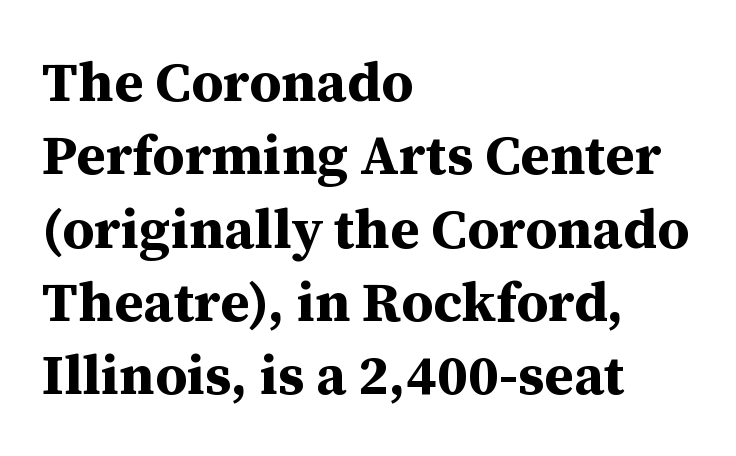
{"serif": "yes", "italic": "no", "bold": "yes", "weight": "bold", "width": "normal", "stroke_contrast": "medium", "x_height": "medium", "monospaced": "no", "underline": "no", "align": "left", "line_spacing": "normal", "line_spacing_ratio": 1.31, "letter_spacing": "normal", "letter_spacing_em": 0.0, "glyph_px": 56}
